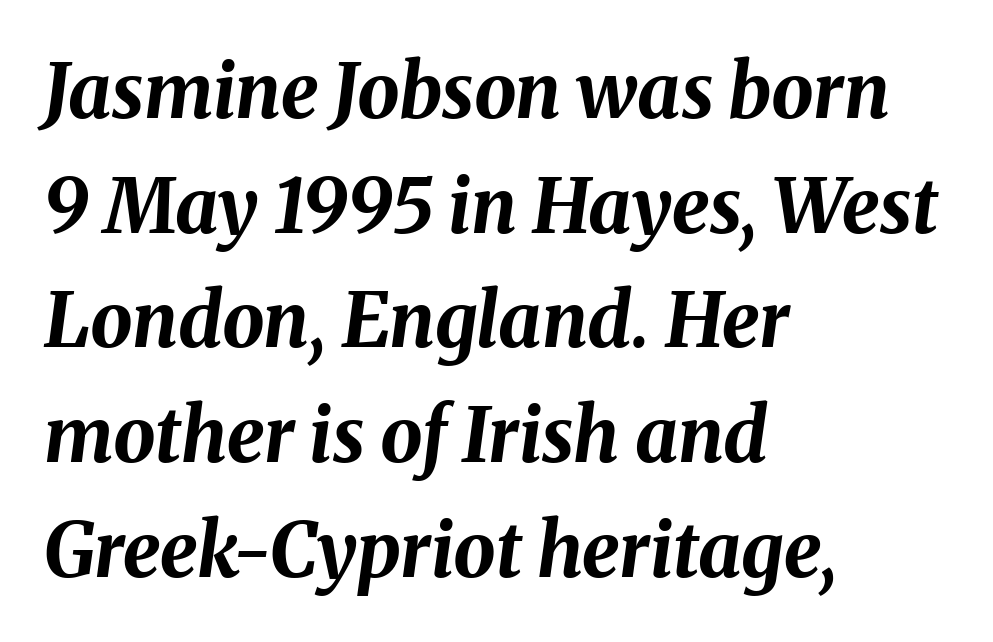
Q: Is the text bold? A: Yes.
Q: Is the text italic (slanted)? A: Yes, it leans right by about 8 degrees.
Q: Is the text underlined? A: No.
Q: How is the paragraph aligned? A: Left-aligned.
Q: Is the spacing between letters normal or unusually wide? A: Normal.
Q: Is the spacing between lines tight, normal or loose? A: Normal.
Q: Width (condensed, normal, or wide)? A: Normal.
Q: Stroke contrast? A: Medium.
Q: x-height? A: Medium.
Q: Monospaced? A: No.
